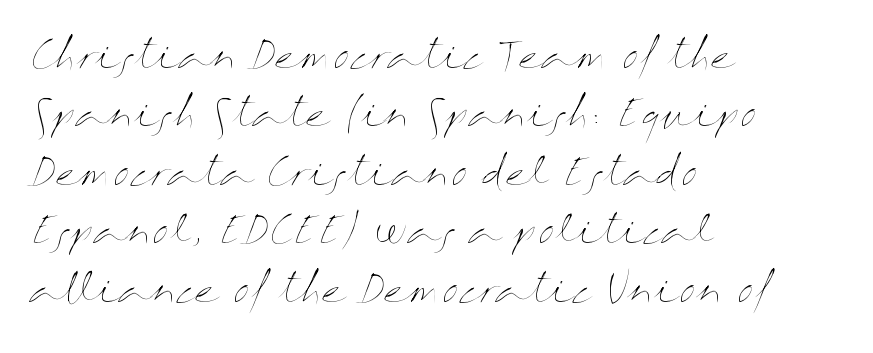
Default kerning and tracking; the words read as compact shapes. If you measured baseline to baseline, you'd find a middling distance. The font is comparable to plain body text, perhaps lighter. Reading down the block, your eye returns to a fixed left position each line.
